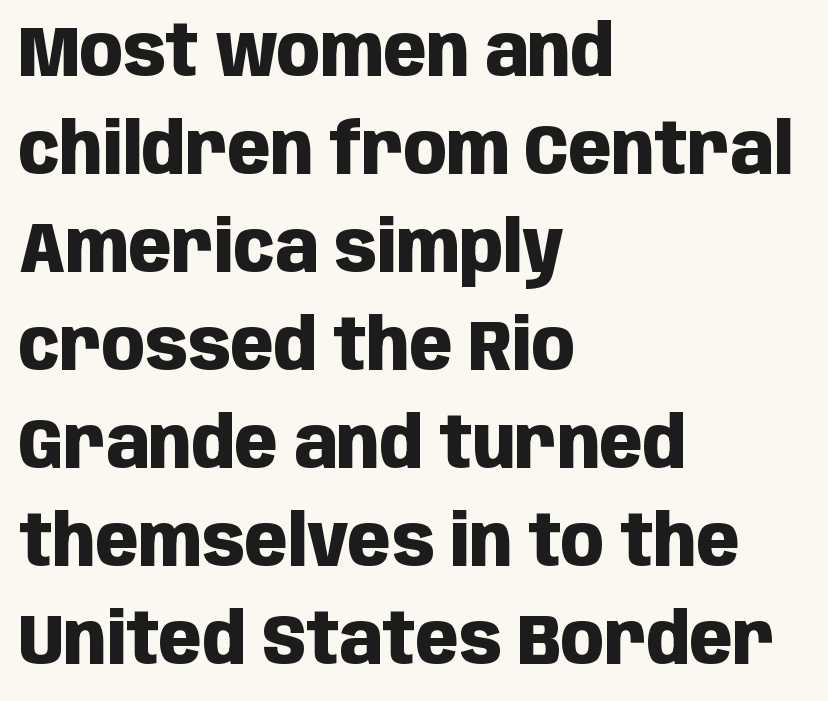
{"serif": "no", "italic": "no", "bold": "yes", "weight": "heavy", "width": "condensed", "stroke_contrast": "low", "x_height": "large", "monospaced": "no", "underline": "no", "align": "left", "line_spacing": "normal", "line_spacing_ratio": 1.38, "letter_spacing": "normal", "letter_spacing_em": 0.0, "glyph_px": 71}
